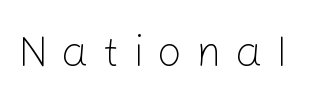
The image shows 44 px light sans-serif type, upright; set unusually wide letter spacing (+0.31 em), not underlined; low stroke contrast and a medium x-height.
